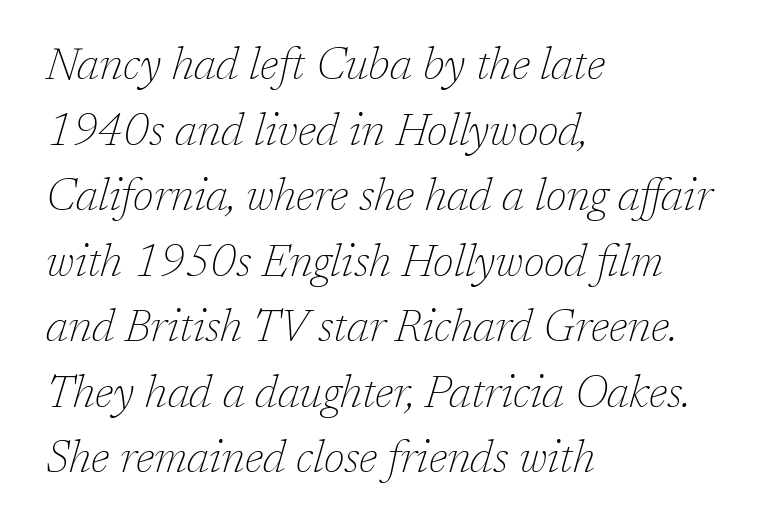
{"serif": "yes", "italic": "yes", "lean": "right", "slant_degrees": 17, "bold": "no", "weight": "thin", "width": "normal", "stroke_contrast": "low", "x_height": "medium", "monospaced": "no", "underline": "no", "align": "left", "line_spacing": "normal", "line_spacing_ratio": 1.49, "letter_spacing": "normal", "letter_spacing_em": 0.0, "glyph_px": 44}
